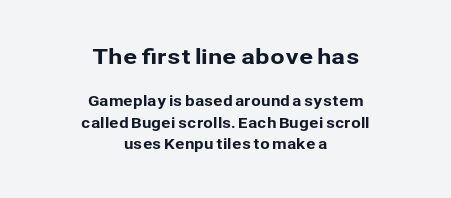
The image shows 21 px text type, upright; set centered, normal line spacing (1.54x), normal letter spacing, not underlined; the first (top) block is 1.5x larger.
